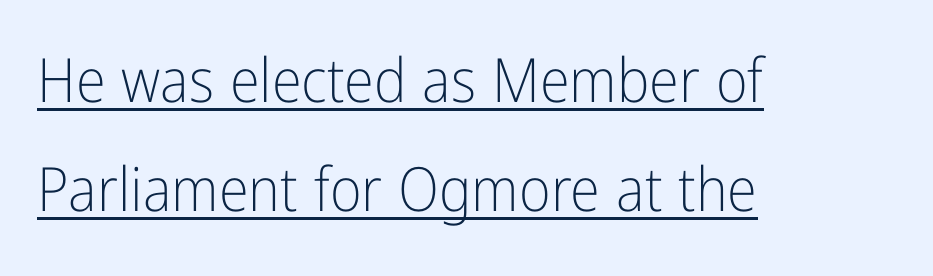
Q: Is the text bold? A: No.
Q: Is the text italic (slanted)? A: No, it is upright.
Q: Is the typeface a serif or a sans-serif typeface? A: Sans-serif.
Q: Is the text underlined? A: Yes.
Q: How is the paragraph aligned? A: Left-aligned.
Q: Is the spacing between letters normal or unusually wide? A: Normal.
Q: Width (condensed, normal, or wide)? A: Condensed.
Q: Stroke contrast? A: Low.
Q: x-height? A: Medium.
Q: Monospaced? A: No.
